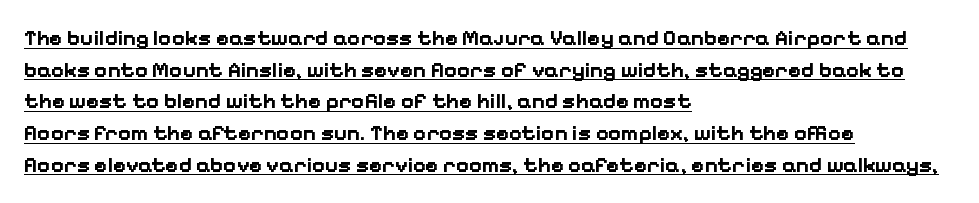
The axis of the letterforms is exactly vertical. Quick note: underline on. These lines sit exactly where default settings would place them. Each line starts at the same left margin while the right side varies. Characters follow at the spacing the type designer built in. How heavy is the stroke? Heavy — this is a bold.
